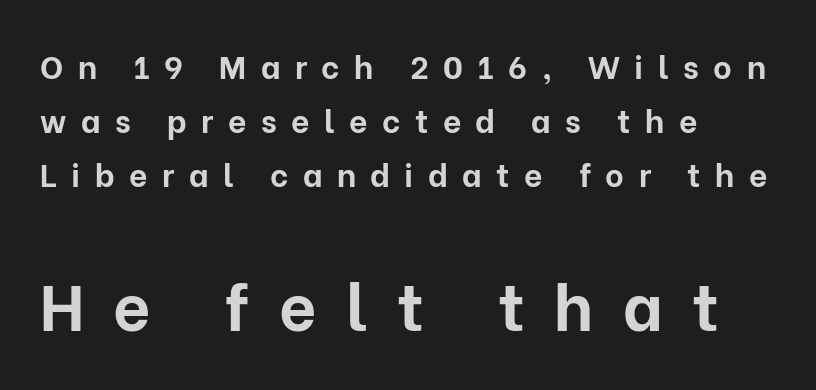
Does the type have serifs? No, each stem ends abruptly. Larger block? The one below; the one above is distinctly smaller. If you drew a ruler down the left edge, every line would touch it. The face used here is proportionally spaced, like ordinary book or web type. The letters are spread apart with noticeably loose tracking.
